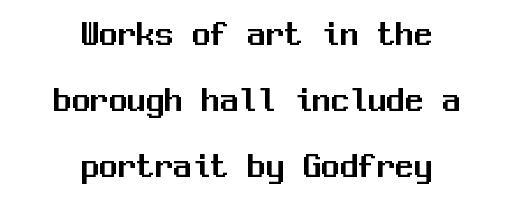
The image shows 37 px sans-serif type, upright, monospaced; set centered, line spacing 1.79x, normal letter spacing, not underlined; medium stroke contrast and a medium x-height.
